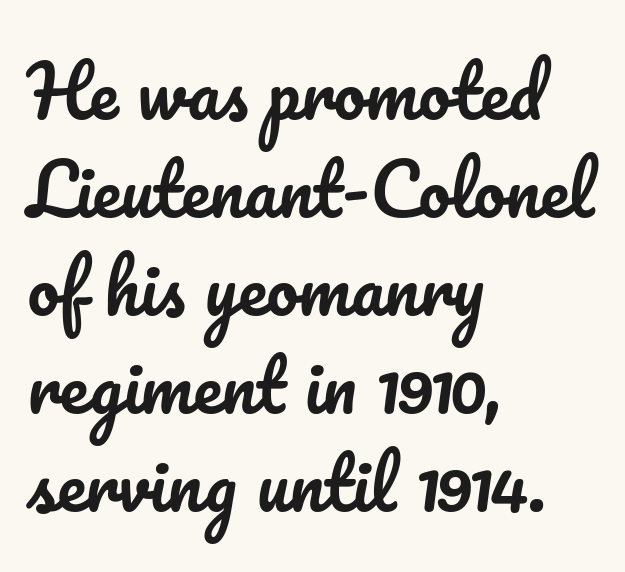
Q: Is the text italic (slanted)? A: Yes.
Q: Is the text underlined? A: No.
Q: How is the paragraph aligned? A: Left-aligned.
Q: Is the spacing between letters normal or unusually wide? A: Normal.
Q: Is the spacing between lines tight, normal or loose? A: Normal.
Q: Width (condensed, normal, or wide)? A: Normal.
Q: Stroke contrast? A: Low.
Q: x-height? A: Small.
Q: Monospaced? A: No.
